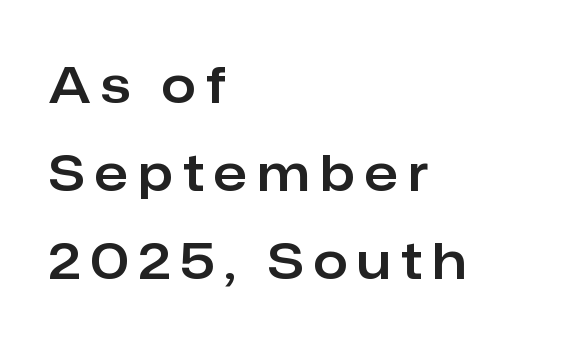
{"serif": "no", "italic": "no", "width": "normal", "stroke_contrast": "low", "x_height": "medium", "monospaced": "no", "underline": "no", "align": "left", "line_spacing_ratio": 1.8, "letter_spacing": "wide", "letter_spacing_em": 0.22, "glyph_px": 49}
